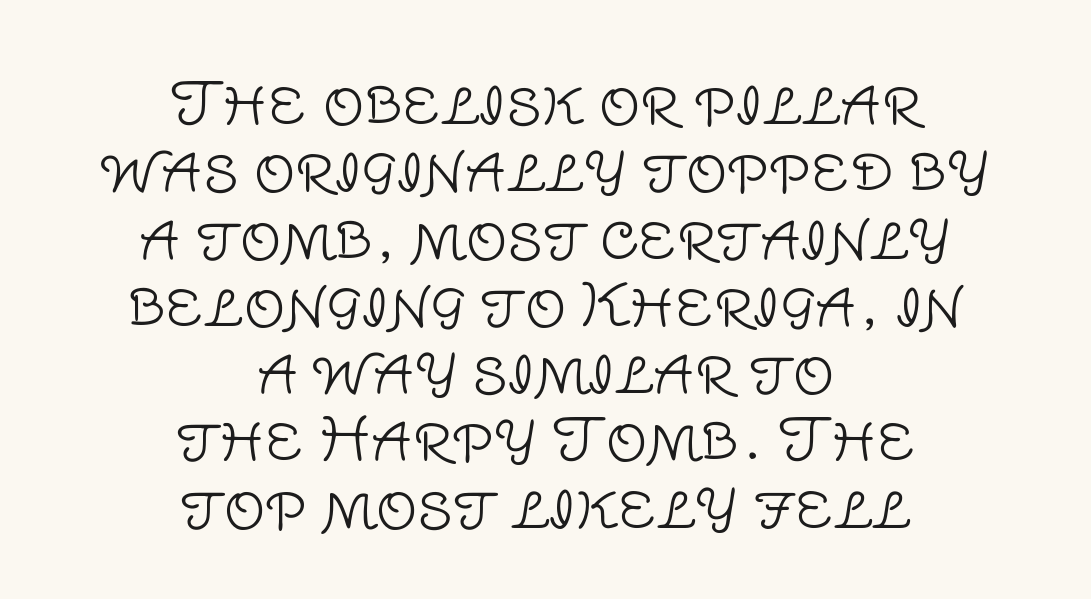
{"serif": "no", "bold": "no", "weight": "light", "width": "normal", "stroke_contrast": "low", "x_height": "large", "monospaced": "no", "underline": "no", "align": "center", "line_spacing_ratio": 1.16, "letter_spacing": "normal", "letter_spacing_em": 0.0, "glyph_px": 58}
